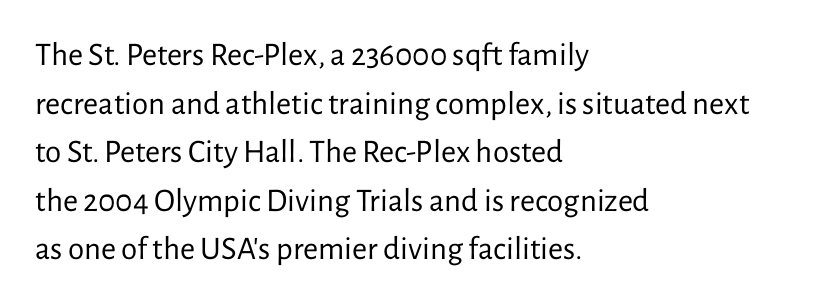
You can tell it's not italic because the verticals are truly vertical. On a weight scale, this lands at 450 or below. This rendering leaves character spacing at its baseline value. The letters advance in unequal steps, a hallmark of proportional type. Does the leading feel generous? No, just average.
